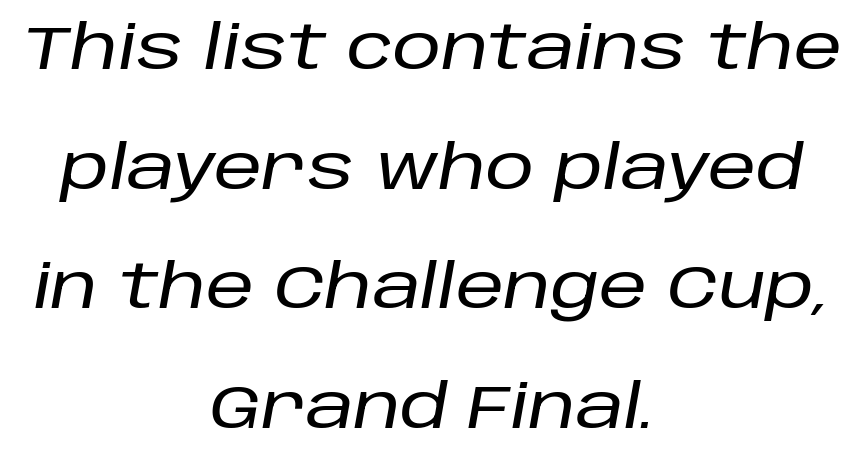
Varying glyph widths throughout — classic text-font behaviour. Compared with a flush-left layout, this one balances lines on the center instead. Nobody touched the tracking dial on this one. Honestly, there is no underline to notice here at all. The vertical gap from one line to the next is large.
